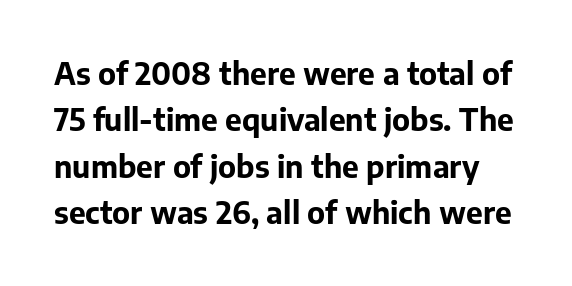
Q: Is the text bold? A: Yes.
Q: Is the text italic (slanted)? A: No, it is upright.
Q: Is the typeface a serif or a sans-serif typeface? A: Sans-serif.
Q: Is the text underlined? A: No.
Q: Is the spacing between letters normal or unusually wide? A: Normal.
Q: Is the spacing between lines tight, normal or loose? A: Normal.
Q: Width (condensed, normal, or wide)? A: Normal.
Q: Stroke contrast? A: Low.
Q: x-height? A: Medium.
Q: Monospaced? A: No.
